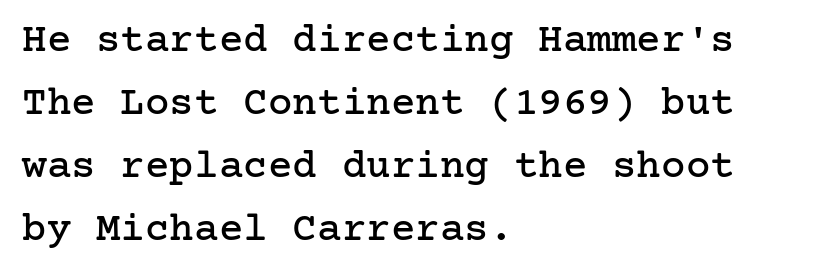
The image shows 41 px serif type, upright; set left-aligned, normal line spacing (1.54x), normal letter spacing, not underlined; low stroke contrast and a medium x-height.
